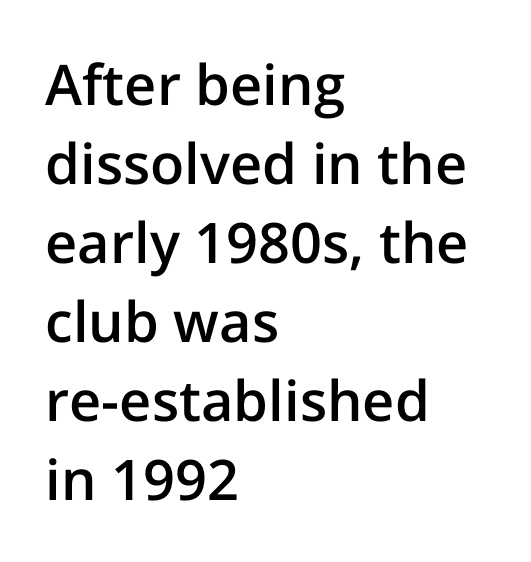
Q: Is the text bold? A: Semi-bold.
Q: Is the text italic (slanted)? A: No, it is upright.
Q: Is the typeface a serif or a sans-serif typeface? A: Sans-serif.
Q: Is the text underlined? A: No.
Q: How is the paragraph aligned? A: Left-aligned.
Q: Is the spacing between letters normal or unusually wide? A: Normal.
Q: Is the spacing between lines tight, normal or loose? A: Normal.
Q: Width (condensed, normal, or wide)? A: Normal.
Q: Stroke contrast? A: Low.
Q: x-height? A: Medium.
Q: Monospaced? A: No.
